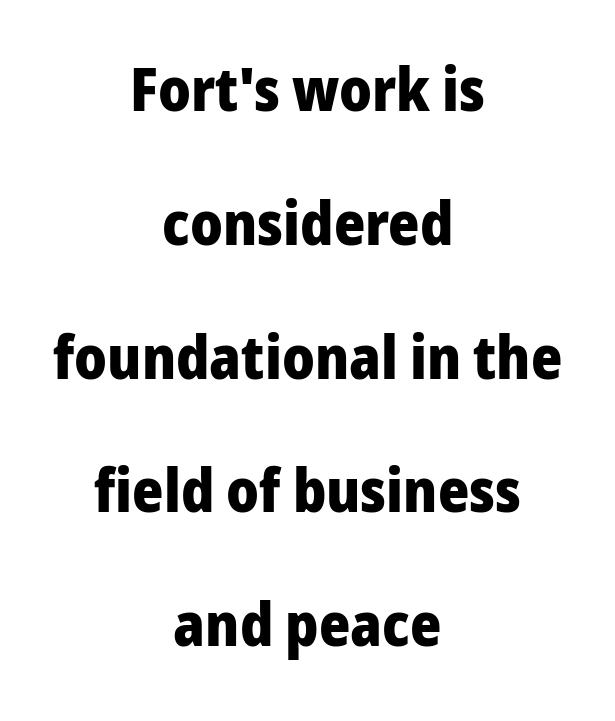
The image shows 60 px heavy sans-serif type, upright; set centered, loose line spacing (2.23x), normal letter spacing, not underlined; low stroke contrast and a medium x-height.
